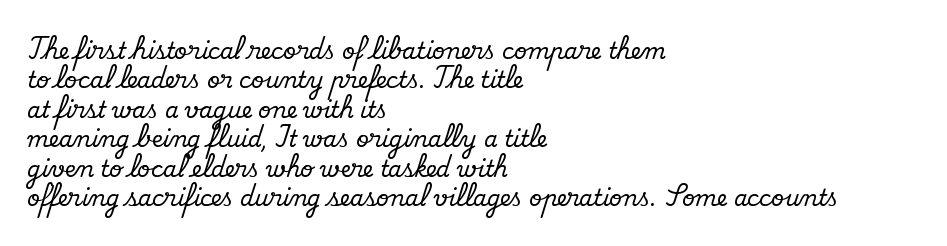
{"underline": "no", "align": "left", "line_spacing": "normal", "line_spacing_ratio": 1.34, "letter_spacing": "normal", "letter_spacing_em": 0.0, "glyph_px": 22}
